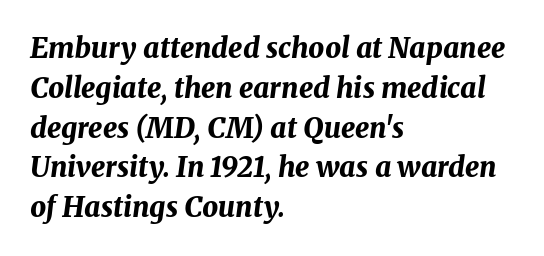
Anything drawn beneath the words? Only blank space. The rendering keeps characters at their native spacing. These words are printed bold, with thick strokes throughout. These lines sit exactly where default settings would place them. An italicized treatment has been applied to the whole sample.
